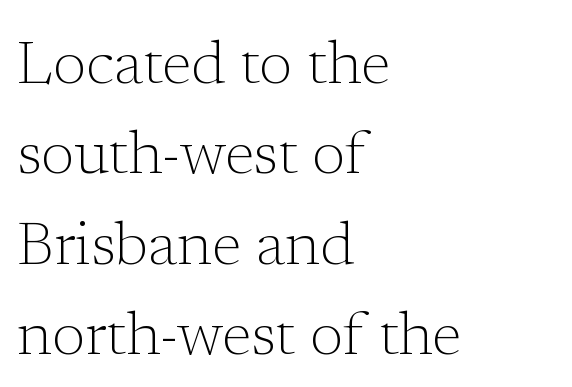
The image shows 61 px light serif type, upright; set left-aligned, normal line spacing (1.48x), normal letter spacing, not underlined; low stroke contrast and a medium x-height.
